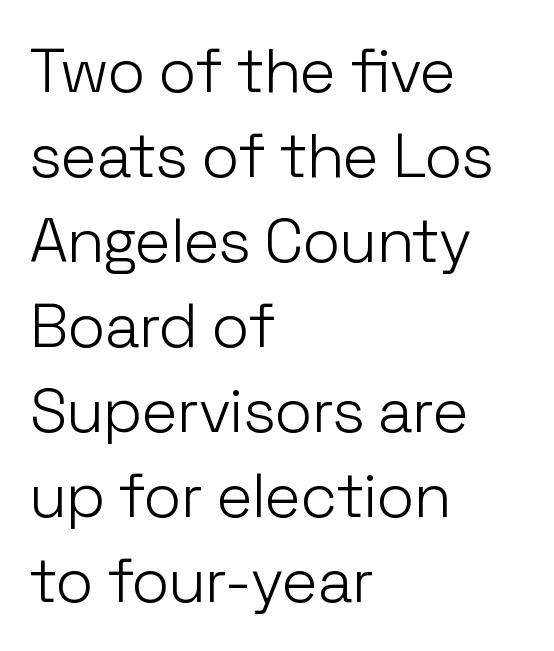
This rendering features lettering with no underline. Does the copy run flush right? No — it runs flush left. Rendered with straight, roman letterforms. Summary of weight: not heavy and not bold. The line-height multiplier appears to be the usual default.
